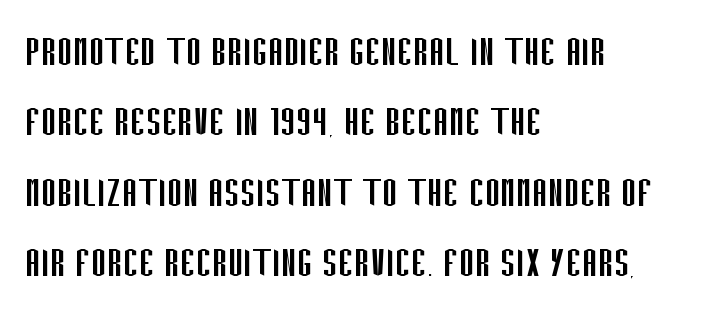
{"serif": "no", "italic": "no", "bold": "no", "weight": "regular", "width": "condensed", "stroke_contrast": "low", "x_height": "large", "monospaced": "no", "underline": "no", "align": "left", "line_spacing": "normal", "line_spacing_ratio": 1.5, "letter_spacing": "normal", "letter_spacing_em": 0.0, "glyph_px": 47}
